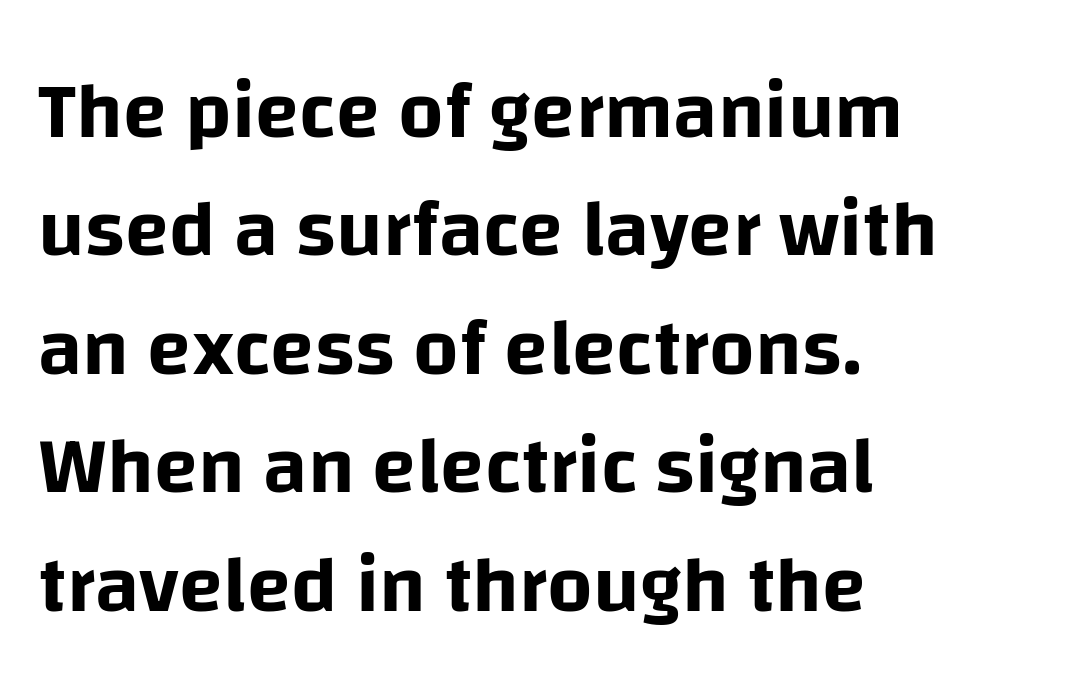
The glyphs in this specimen are sans serif. A classic flush-left, rag-right setting is used for this passage. Between one letter and the next there's only the usual sliver of space. Check the space under the baseline: it is left empty. Looks like regular typesetting: each glyph gets only the width it needs. Every stem runs plumb, perpendicular to the baseline.
